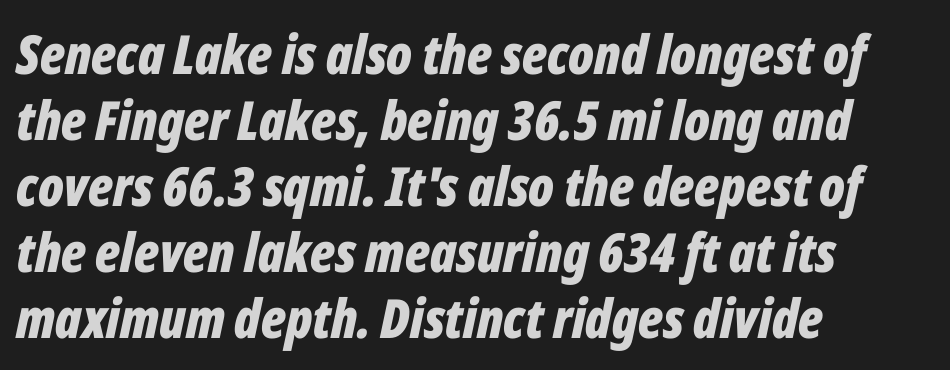
Descender tails drop into unmarked territory. Standard letterfit; no display-style spreading of the glyphs. Strong, thick strokes mark this as bold type. In terms of posture, this sample is oblique.
